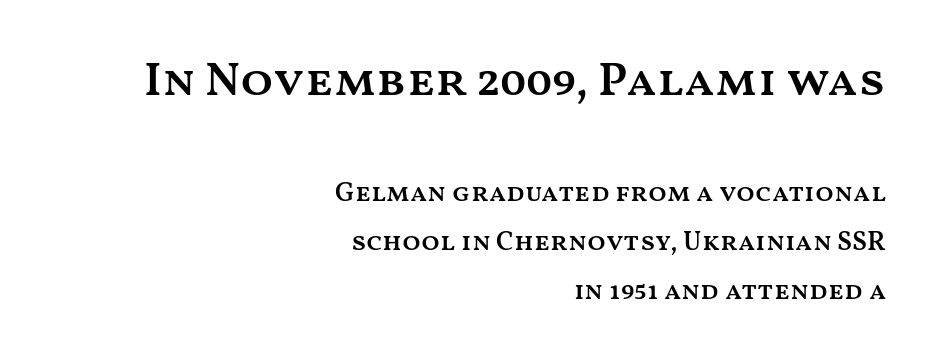
Size contrast runs from large at the top to small at the bottom. This sample uses an upright cut, with every glyph sitting square on the baseline. Bold? Not quite — semibold, heavier than regular but stopping short. Glyph-to-glyph distance matches everyday printed text. The rendering uses natural spacing where letterforms have individual widths. Compared with a flush-left layout, this one pins lines to the opposite, right side.
